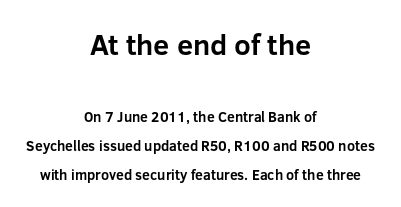
The image shows 29 px bold sans-serif type, upright; set centered, loose line spacing (2.06x), normal letter spacing, not underlined; the first (top) block is 2.07x larger; low stroke contrast and a medium x-height.
